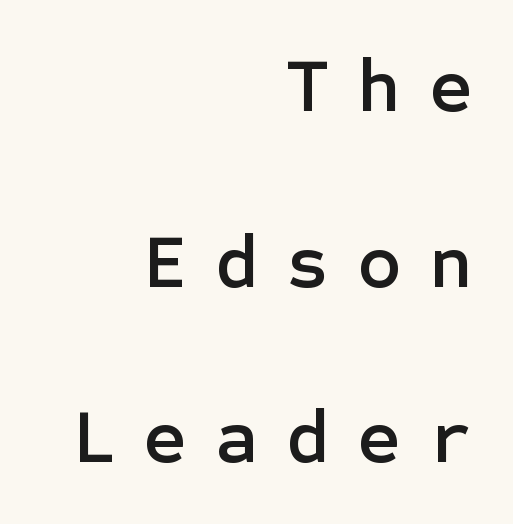
The image shows 76 px sans-serif type, upright; set right-aligned, loose line spacing (2.31x), unusually wide letter spacing (+0.36 em), not underlined; low stroke contrast and a medium x-height.
